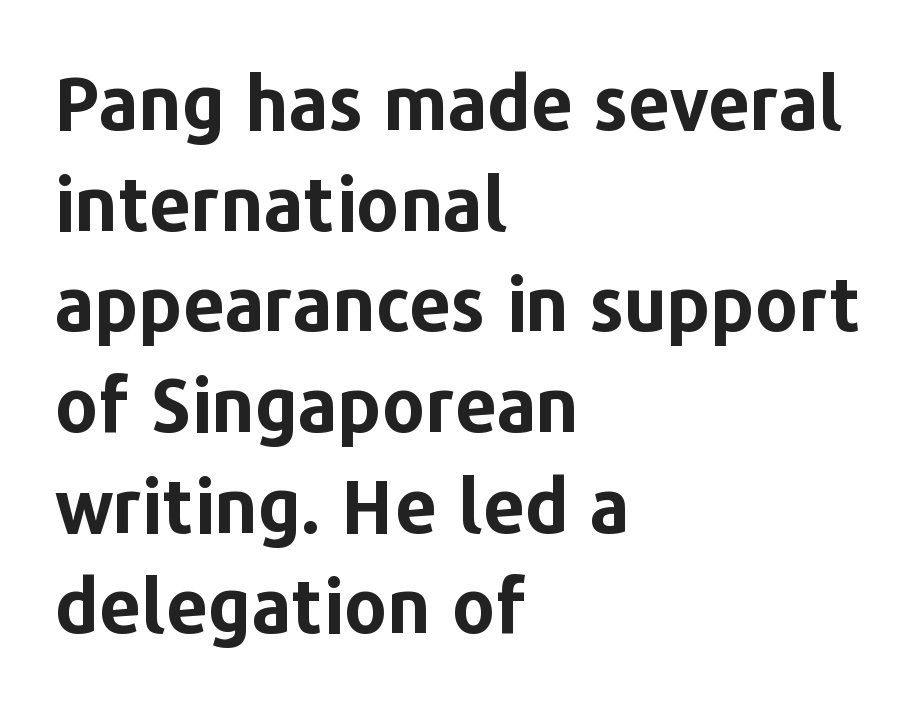
Q: Is the text bold? A: Yes.
Q: Is the text italic (slanted)? A: No, it is upright.
Q: Is the typeface a serif or a sans-serif typeface? A: Sans-serif.
Q: Is the text underlined? A: No.
Q: How is the paragraph aligned? A: Left-aligned.
Q: Is the spacing between letters normal or unusually wide? A: Normal.
Q: Is the spacing between lines tight, normal or loose? A: Normal.
Q: Width (condensed, normal, or wide)? A: Normal.
Q: Stroke contrast? A: Low.
Q: x-height? A: Medium.
Q: Monospaced? A: No.
